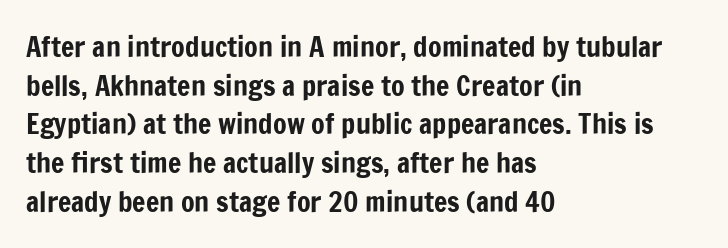
The image shows 28 px condensed sans-serif type, upright; set left-aligned, normal line spacing (1.38x), normal letter spacing, not underlined; low stroke contrast and a medium x-height.
